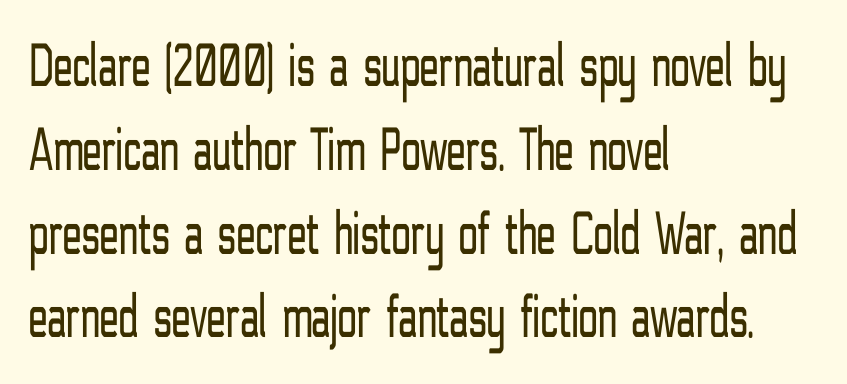
The image shows 63 px light, condensed sans-serif type, upright; set left-aligned, normal line spacing (1.33x), normal letter spacing, not underlined; low stroke contrast and a medium x-height.
